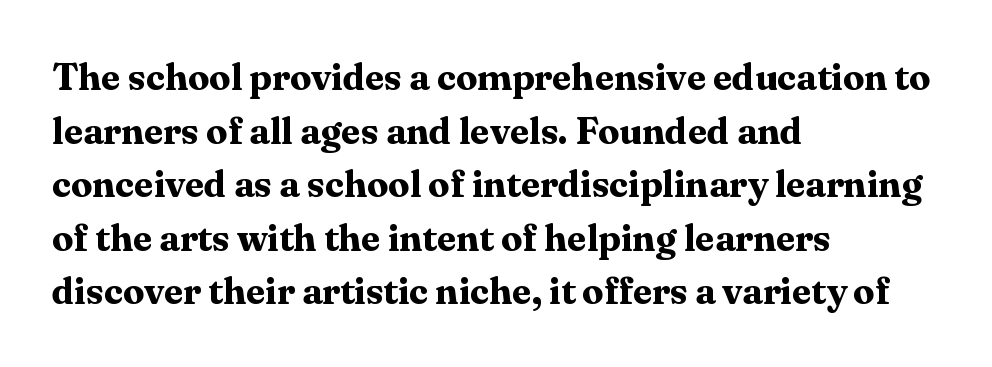
{"serif": "yes", "italic": "no", "bold": "yes", "weight": "bold", "width": "normal", "stroke_contrast": "medium", "x_height": "medium", "monospaced": "no", "underline": "no", "align": "left", "line_spacing": "normal", "line_spacing_ratio": 1.41, "letter_spacing": "normal", "letter_spacing_em": 0.0, "glyph_px": 38}
